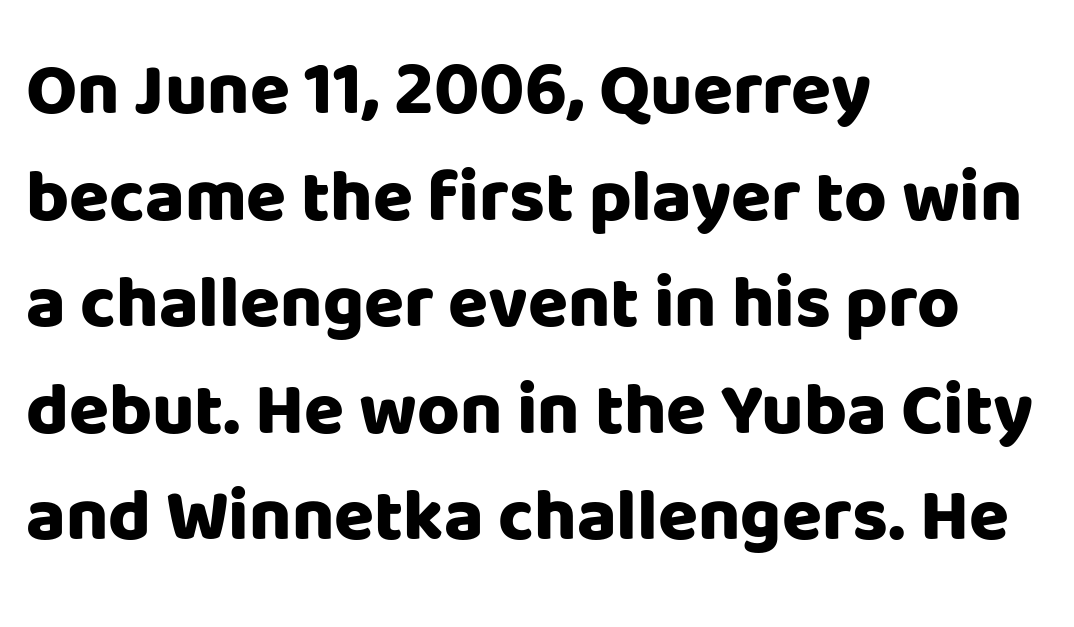
Q: Is the text bold? A: Yes.
Q: Is the text italic (slanted)? A: No, it is upright.
Q: Is the typeface a serif or a sans-serif typeface? A: Sans-serif.
Q: Is the text underlined? A: No.
Q: How is the paragraph aligned? A: Left-aligned.
Q: Is the spacing between letters normal or unusually wide? A: Normal.
Q: Is the spacing between lines tight, normal or loose? A: Normal.
Q: Width (condensed, normal, or wide)? A: Normal.
Q: Stroke contrast? A: Low.
Q: x-height? A: Large.
Q: Monospaced? A: No.
